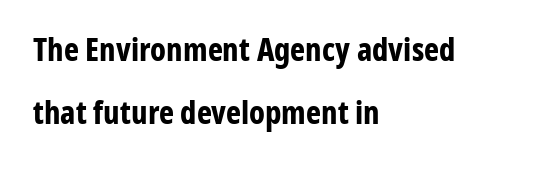
Nobody drew a line under any word here. Notice how the stems are strictly vertical — no italics here. The setting favours the left margin, as ordinary paragraphs usually do. Horizontal bands of white between lines are thick stripes. Serif or sans? Sans — the stroke terminals are bare. Is this a fixed-width face? No — the glyphs have proportional, varying widths.
